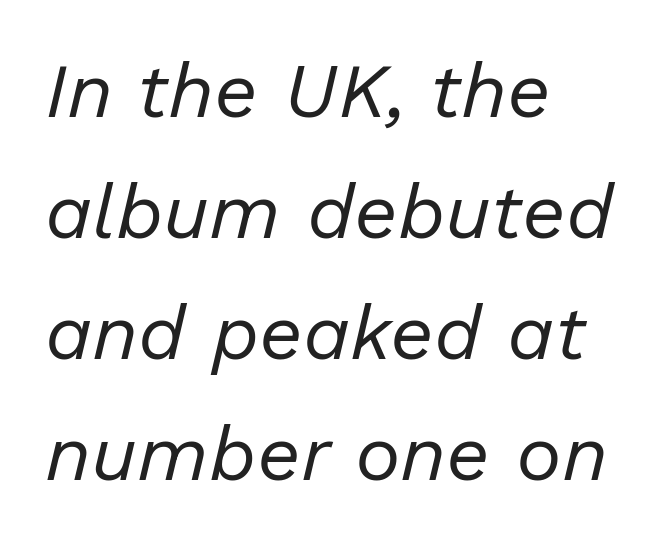
The compositor pushed each line to the left boundary. This sample uses plain, unmodified letter spacing. In terms of posture, this sample is oblique. The rendering uses natural spacing where letterforms have individual widths.
